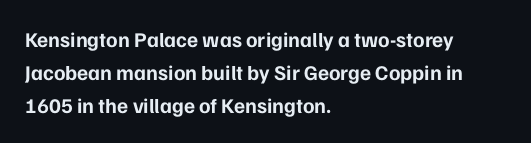
Q: Is the text bold? A: Yes.
Q: Is the text italic (slanted)? A: No, it is upright.
Q: Is the text underlined? A: No.
Q: How is the paragraph aligned? A: Left-aligned.
Q: Is the spacing between letters normal or unusually wide? A: Normal.
Q: Is the spacing between lines tight, normal or loose? A: Normal.
